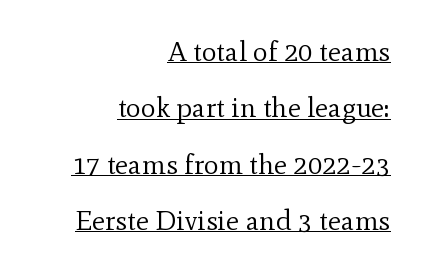
The image shows 28 px regular-weight serif type, upright; set right-aligned, loose line spacing (2.01x), normal letter spacing, underlined; a small x-height.
